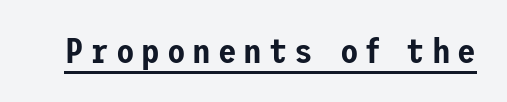
Q: Is the text italic (slanted)? A: No, it is upright.
Q: Is the typeface a serif or a sans-serif typeface? A: Sans-serif.
Q: Is the text underlined? A: Yes.
Q: Is the spacing between letters normal or unusually wide? A: Unusually wide.
Q: Width (condensed, normal, or wide)? A: Normal.
Q: Stroke contrast? A: Low.
Q: x-height? A: Medium.
